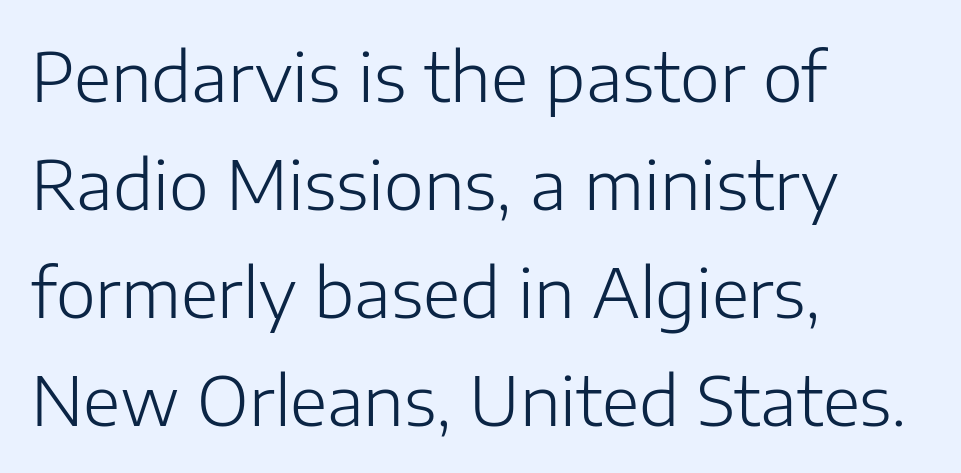
Q: Is the text bold? A: No.
Q: Is the text italic (slanted)? A: No, it is upright.
Q: Is the typeface a serif or a sans-serif typeface? A: Sans-serif.
Q: Is the text underlined? A: No.
Q: How is the paragraph aligned? A: Left-aligned.
Q: Is the spacing between letters normal or unusually wide? A: Normal.
Q: Is the spacing between lines tight, normal or loose? A: Normal.
Q: Width (condensed, normal, or wide)? A: Normal.
Q: Stroke contrast? A: Low.
Q: x-height? A: Medium.
Q: Monospaced? A: No.
